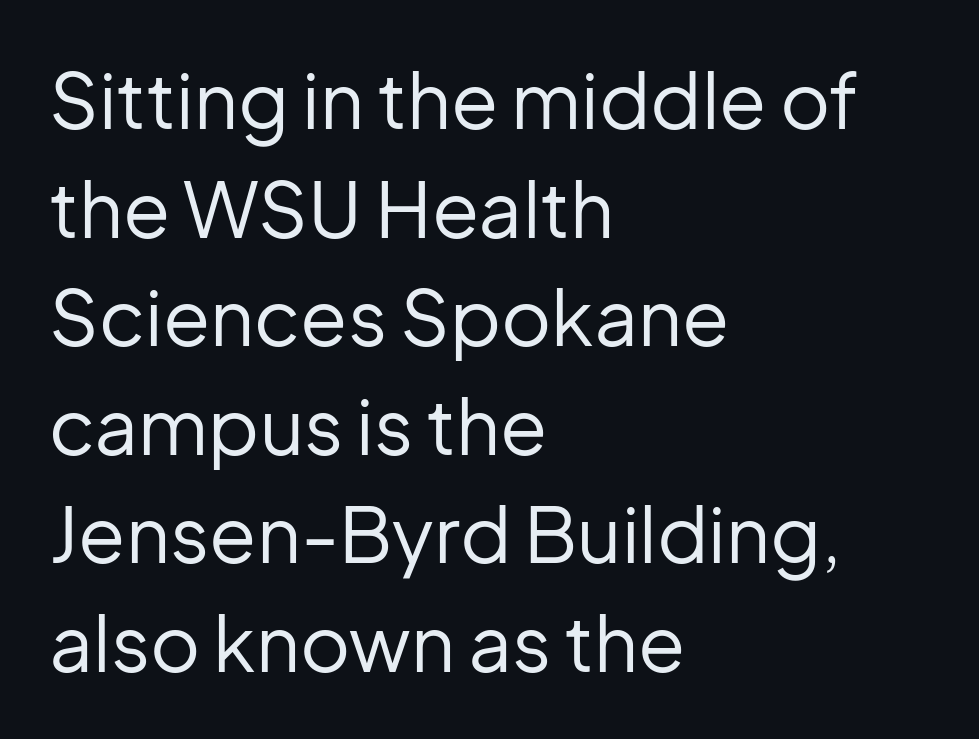
{"serif": "no", "italic": "no", "bold": "no", "weight": "regular", "width": "normal", "stroke_contrast": "low", "x_height": "medium", "monospaced": "no", "underline": "no", "align": "left", "line_spacing": "normal", "line_spacing_ratio": 1.41, "letter_spacing": "normal", "letter_spacing_em": 0.0, "glyph_px": 77}
